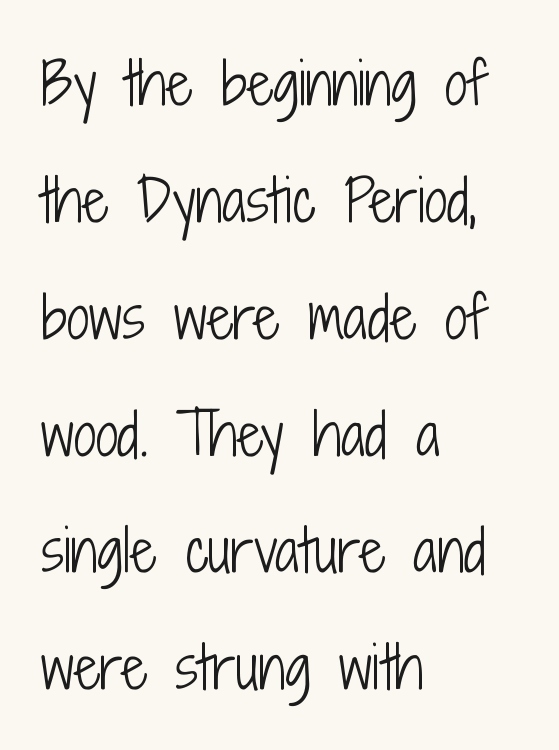
The image shows 57 px light, condensed sans-serif type, upright; set left-aligned, loose line spacing (2.05x), normal letter spacing, not underlined; low stroke contrast and a medium x-height.
